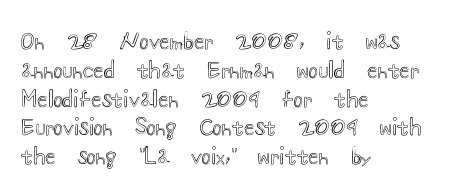
Q: Is the text italic (slanted)? A: No, it is upright.
Q: Is the text underlined? A: No.
Q: How is the paragraph aligned? A: Left-aligned.
Q: Is the spacing between letters normal or unusually wide? A: Normal.
Q: Is the spacing between lines tight, normal or loose? A: Normal.
